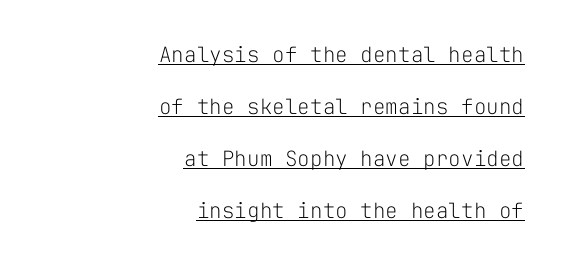
{"italic": "no", "bold": "no", "underline": "yes", "align": "right", "line_spacing": "loose", "line_spacing_ratio": 2.47, "letter_spacing": "normal", "letter_spacing_em": 0.0, "glyph_px": 21}
